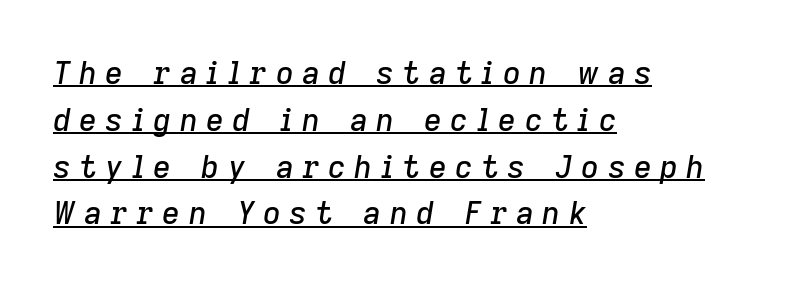
Italic: yes, the glyphs are oblique. What stands out about the letter spacing? Its width — letters are far apart. Check the space under the baseline: a stroke is drawn there. Casual observation: everything's shoved over to the left.
